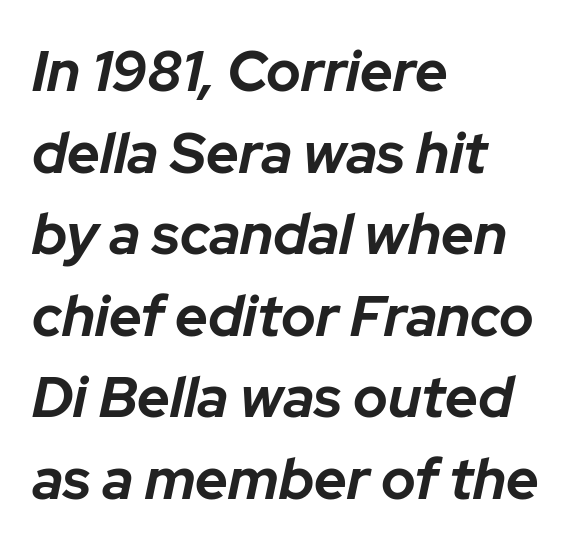
{"italic": "yes", "lean": "right", "slant_degrees": 12, "bold": "yes", "weight": "bold", "width": "normal", "stroke_contrast": "low", "x_height": "medium", "monospaced": "no", "underline": "no", "align": "left", "line_spacing": "normal", "line_spacing_ratio": 1.43, "letter_spacing": "normal", "letter_spacing_em": 0.0, "glyph_px": 57}
